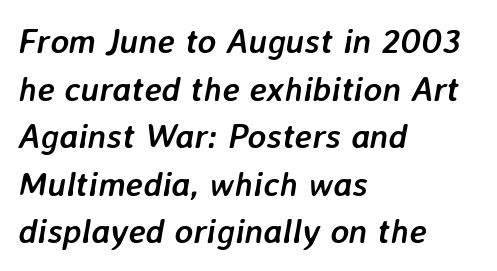
The image shows 35 px semibold type, italic (leaning right); set left-aligned, normal line spacing (1.36x), normal letter spacing, not underlined; low stroke contrast and a medium x-height.
